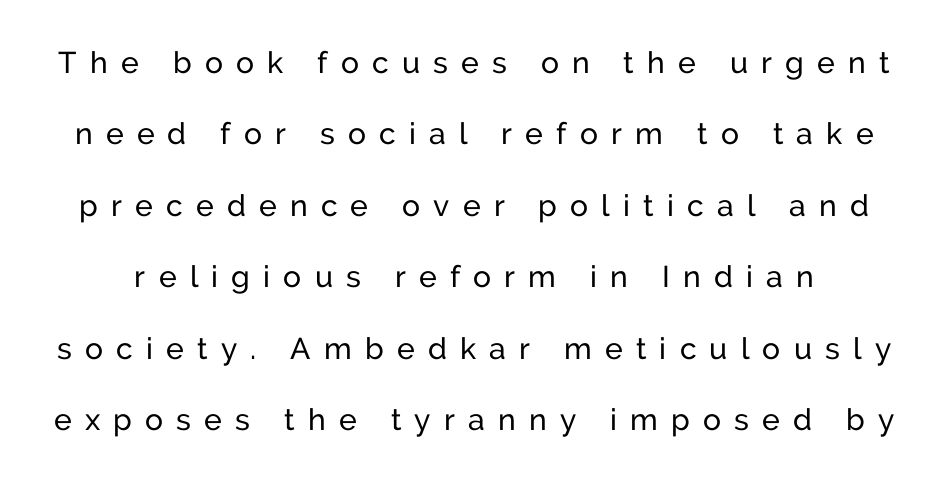
Honestly, the letter spacing is so wide it's the main thing you notice. Each letter keeps its own natural width here, so spacing adapts to shape. Regarding leading, the lines here are spaced well apart. Bare-footed words on every line.
